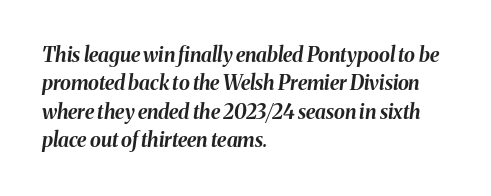
Quick note: interline space is typical. Students, note that the glyphs here touch the page at normal intervals. In terms of posture, this sample is oblique. The rendering uses a bold face; every stroke is thick and dark. The baseline area is clear.
